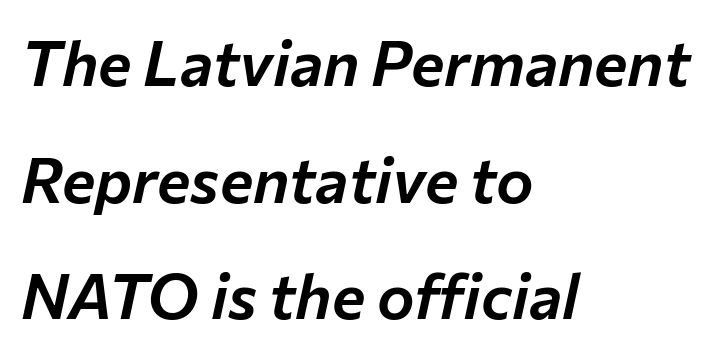
The image shows 63 px text type, italic (leaning right); set left-aligned, line spacing 1.85x, normal letter spacing, not underlined; low stroke contrast and a medium x-height.
